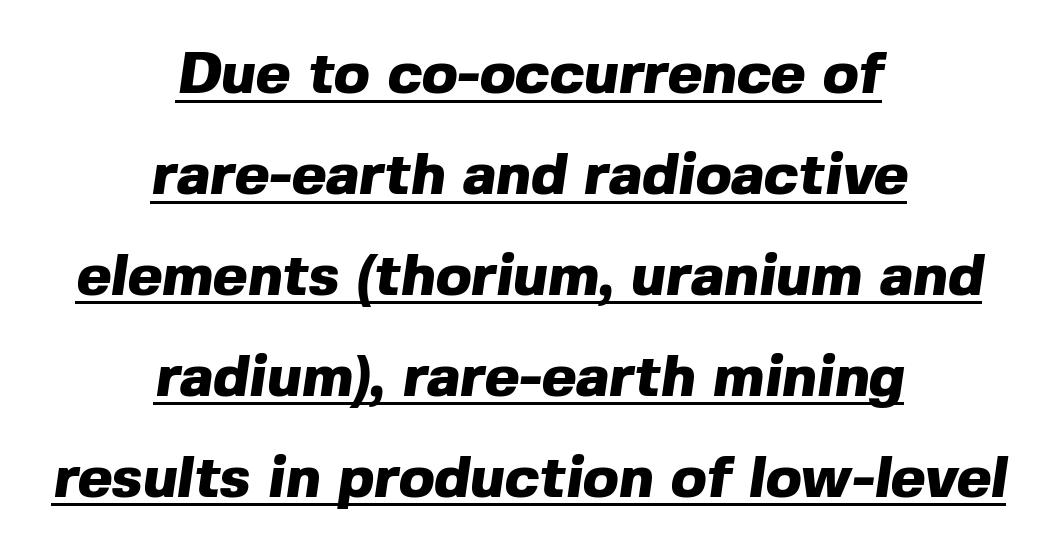
{"serif": "no", "bold": "yes", "weight": "heavy", "width": "normal", "x_height": "medium", "monospaced": "no", "underline": "yes", "align": "center", "line_spacing_ratio": 1.71, "letter_spacing": "normal", "letter_spacing_em": 0.0, "glyph_px": 59}
